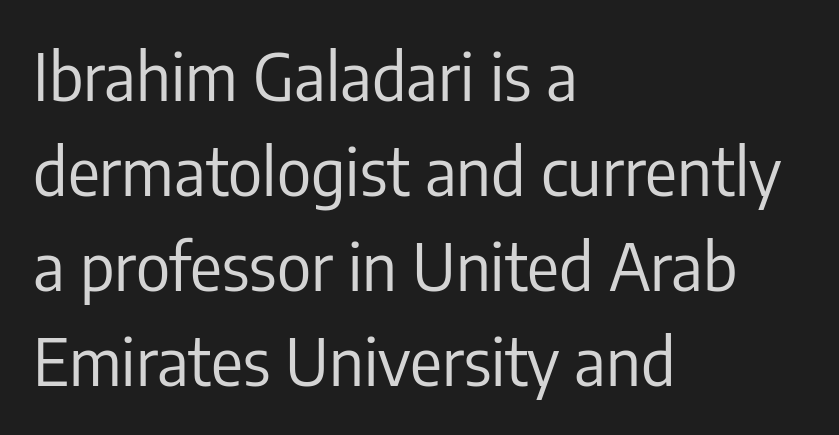
{"serif": "no", "italic": "no", "bold": "no", "weight": "regular", "width": "condensed", "stroke_contrast": "low", "x_height": "medium", "monospaced": "no", "underline": "no", "align": "left", "line_spacing": "normal", "line_spacing_ratio": 1.44, "letter_spacing": "normal", "letter_spacing_em": 0.0, "glyph_px": 66}
